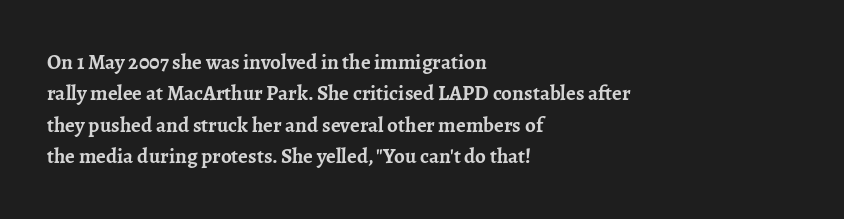
The image shows 21 px bold type, upright; set left-aligned, normal line spacing (1.5x), normal letter spacing, not underlined.
